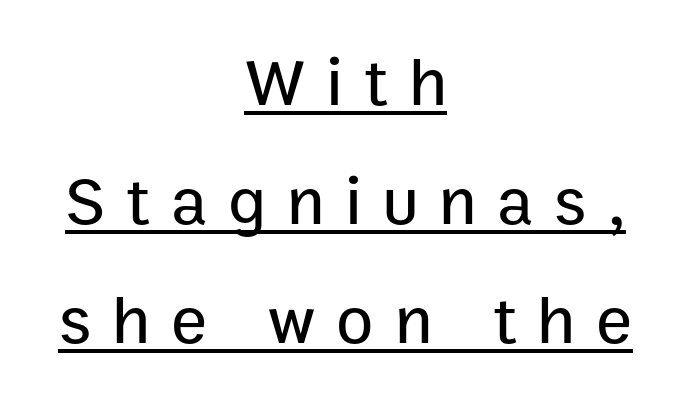
{"serif": "no", "italic": "no", "width": "normal", "stroke_contrast": "low", "x_height": "medium", "monospaced": "no", "underline": "yes", "align": "center", "line_spacing_ratio": 1.75, "letter_spacing": "wide", "letter_spacing_em": 0.31, "glyph_px": 68}
